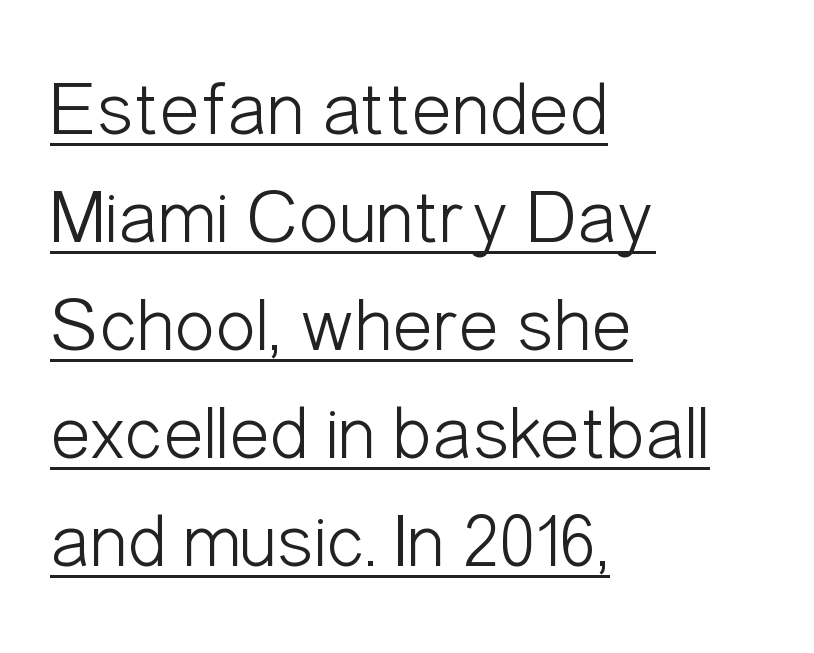
The image shows 76 px light, condensed sans-serif type, upright; set left-aligned, normal line spacing (1.42x), normal letter spacing, underlined; low stroke contrast and a medium x-height.
